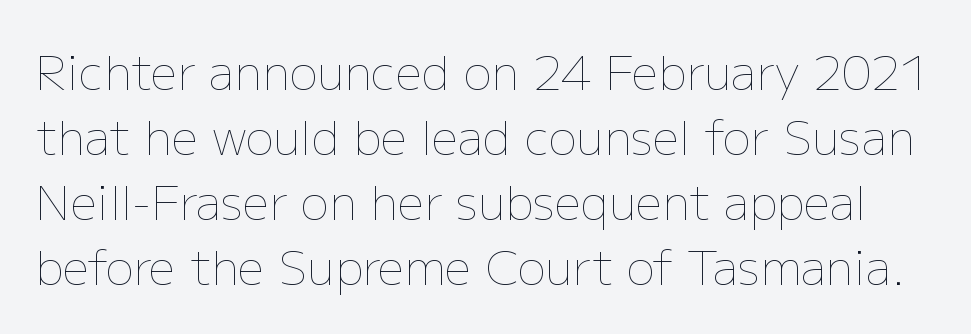
Q: Is the text bold? A: No.
Q: Is the text italic (slanted)? A: No, it is upright.
Q: Is the text underlined? A: No.
Q: Is the spacing between letters normal or unusually wide? A: Normal.
Q: Is the spacing between lines tight, normal or loose? A: Normal.
Q: Width (condensed, normal, or wide)? A: Normal.
Q: Stroke contrast? A: Low.
Q: x-height? A: Medium.
Q: Monospaced? A: No.
